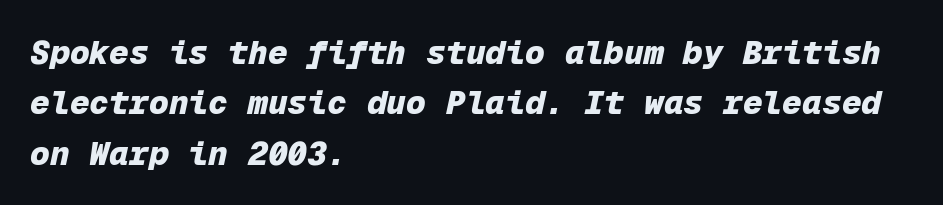
{"italic": "yes", "lean": "right", "slant_degrees": 12, "bold": "yes", "weight": "heavy", "width": "normal", "stroke_contrast": "low", "x_height": "medium", "monospaced": "yes", "underline": "no", "align": "left", "line_spacing": "normal", "line_spacing_ratio": 1.53, "letter_spacing": "normal", "letter_spacing_em": 0.0, "glyph_px": 33}
